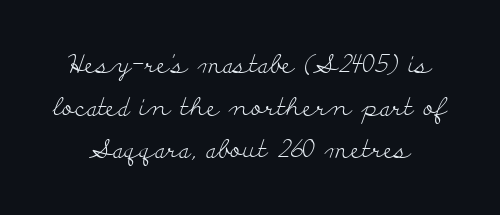
These glyphs show unthickened strokes, regular width or finer. Honestly, the letter spacing is just normal — you wouldn't notice it. A clean baseline with only descenders dipping below it.
